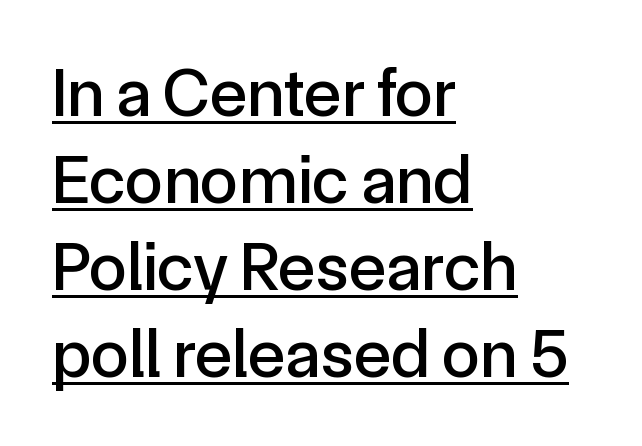
{"serif": "no", "italic": "no", "width": "normal", "x_height": "medium", "monospaced": "no", "underline": "yes", "align": "left", "line_spacing": "normal", "line_spacing_ratio": 1.26, "letter_spacing": "normal", "letter_spacing_em": 0.0, "glyph_px": 69}
